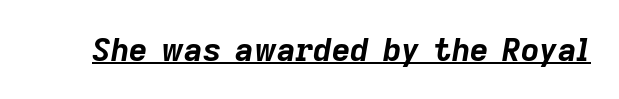
These characters rest on top of a visible drawn line. Characters follow at the spacing the type designer built in. The sample has been set heavy, in full bold. The glyphs look as if they've been sheared to an angle. Note the varied advance widths — an 'i' is clearly narrower than an 'm'.
